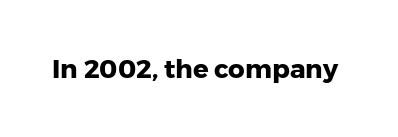
The image shows 26 px bold type, upright; set normal letter spacing, not underlined.
